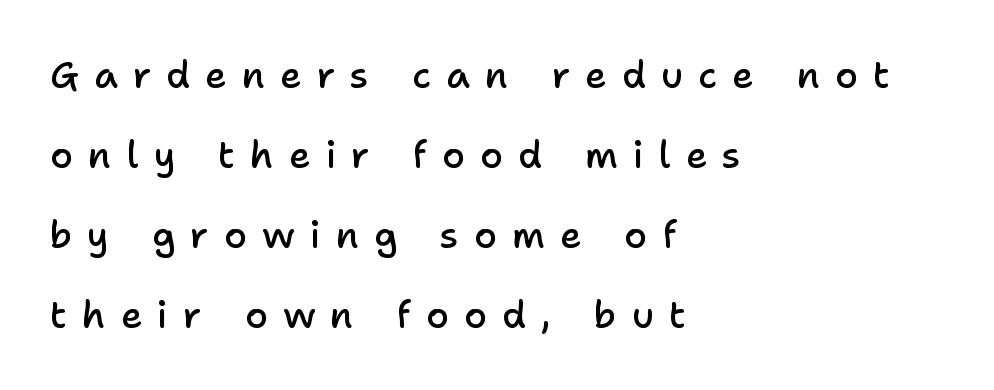
Which margin do the lines hug? The left one — the right edge is uneven. These lines stand farther apart than default settings would place them. This is roman type, the default non-slanted kind. Glance below the letters and you will spot only blank space. This sample has the flowing, uneven cadence of proportional lettering. Compared with typical body copy, the letter spacing here is much looser.
